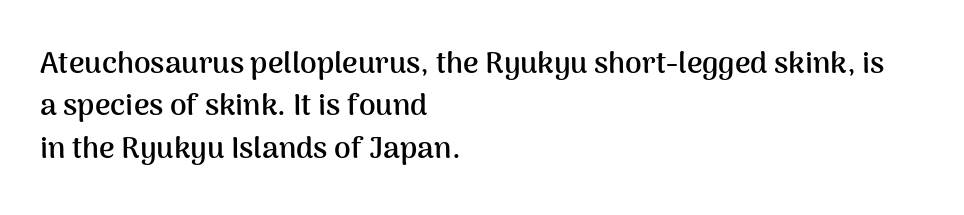
The image shows 30 px semibold sans-serif type, upright; set left-aligned, normal line spacing (1.41x), normal letter spacing, not underlined; medium stroke contrast and a medium x-height.
